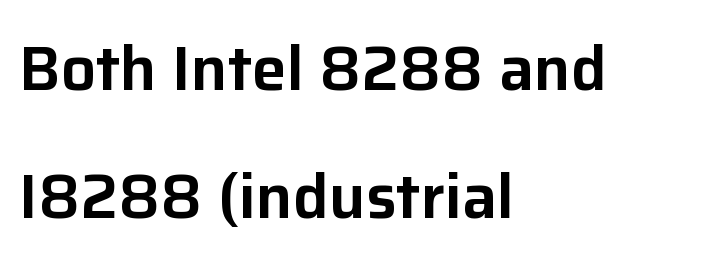
Q: Is the text italic (slanted)? A: No, it is upright.
Q: Is the typeface a serif or a sans-serif typeface? A: Sans-serif.
Q: Is the text underlined? A: No.
Q: How is the paragraph aligned? A: Left-aligned.
Q: Is the spacing between letters normal or unusually wide? A: Normal.
Q: Is the spacing between lines tight, normal or loose? A: Loose.
Q: Width (condensed, normal, or wide)? A: Normal.
Q: Stroke contrast? A: Low.
Q: x-height? A: Medium.
Q: Monospaced? A: No.
